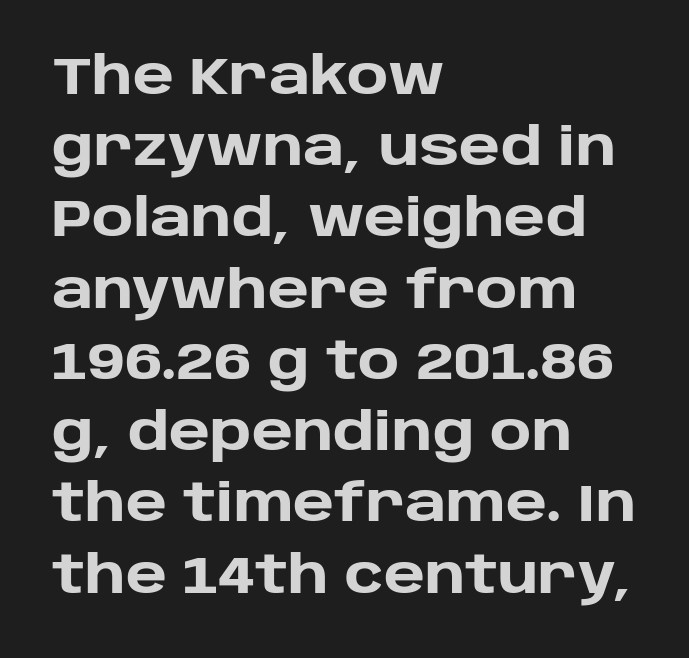
The image shows 52 px heavy sans-serif type, upright; set left-aligned, normal line spacing (1.37x), normal letter spacing, not underlined; low stroke contrast and a large x-height.
